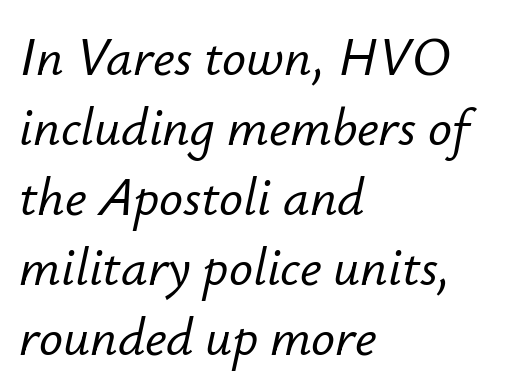
The leading is moderate, giving the passage an even texture. This sample uses plain, unmodified letter spacing. Has an underline been added? It has not. These lines are rendered in a variable-pitch font.
